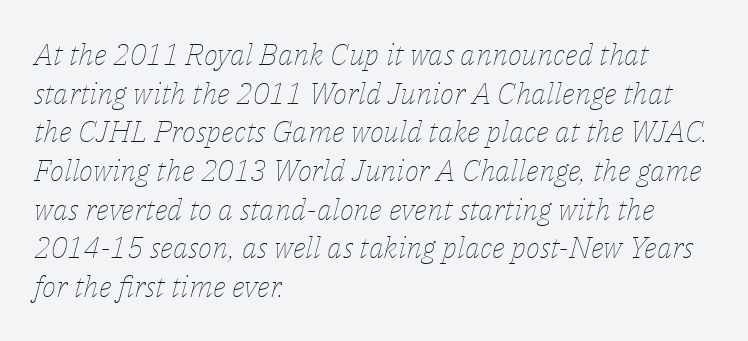
Q: Is the text bold? A: No.
Q: Is the text italic (slanted)? A: Yes, it leans right by about 14 degrees.
Q: Is the text underlined? A: No.
Q: How is the paragraph aligned? A: Left-aligned.
Q: Is the spacing between letters normal or unusually wide? A: Normal.
Q: Is the spacing between lines tight, normal or loose? A: Normal.
Q: Width (condensed, normal, or wide)? A: Normal.
Q: Stroke contrast? A: Low.
Q: x-height? A: Medium.
Q: Monospaced? A: No.
